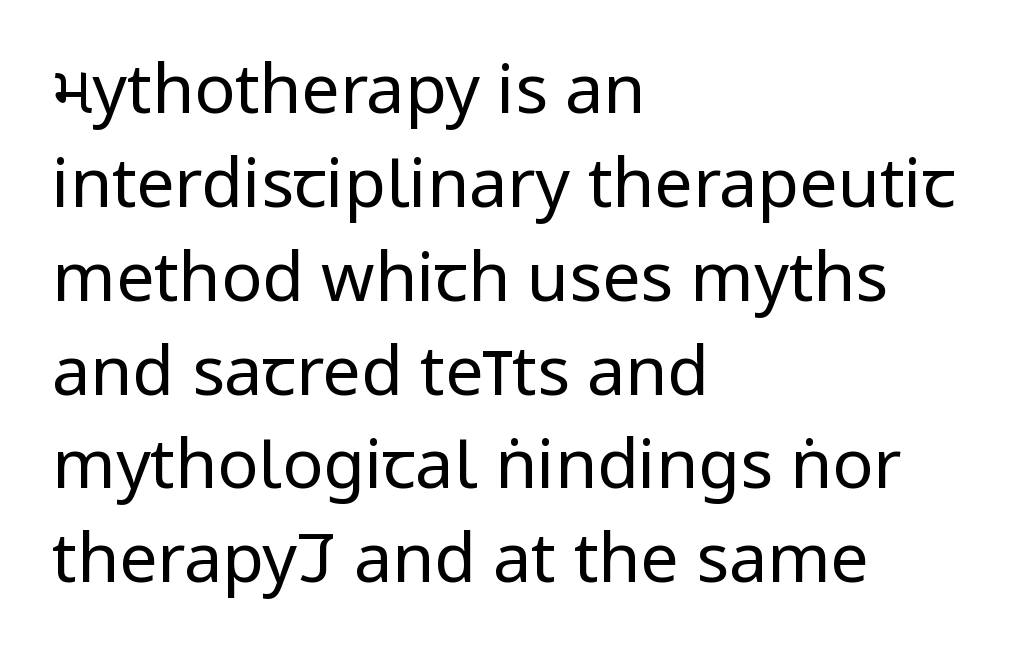
{"serif": "no", "italic": "no", "bold": "no", "weight": "regular", "width": "condensed", "stroke_contrast": "low", "underline": "no", "align": "left", "line_spacing": "normal", "line_spacing_ratio": 1.38, "letter_spacing": "normal", "letter_spacing_em": 0.0, "glyph_px": 68}
